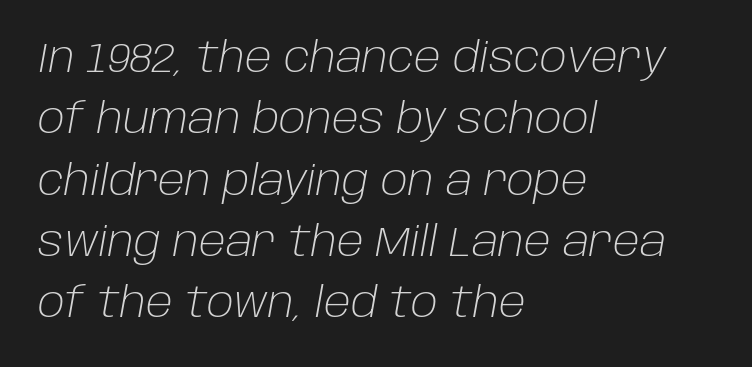
Q: Is the text bold? A: No.
Q: Is the text italic (slanted)? A: Yes, it leans right by about 10 degrees.
Q: Is the text underlined? A: No.
Q: How is the paragraph aligned? A: Left-aligned.
Q: Is the spacing between letters normal or unusually wide? A: Normal.
Q: Is the spacing between lines tight, normal or loose? A: Normal.
Q: Width (condensed, normal, or wide)? A: Normal.
Q: Stroke contrast? A: Low.
Q: x-height? A: Large.
Q: Monospaced? A: No.
